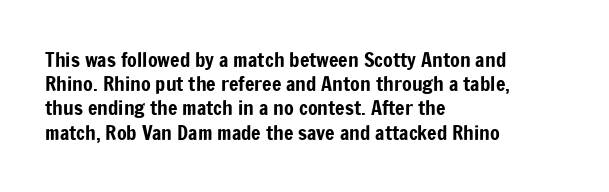
{"italic": "no", "underline": "no", "align": "left", "line_spacing_ratio": 1.21, "letter_spacing": "normal", "letter_spacing_em": 0.0, "glyph_px": 20}
